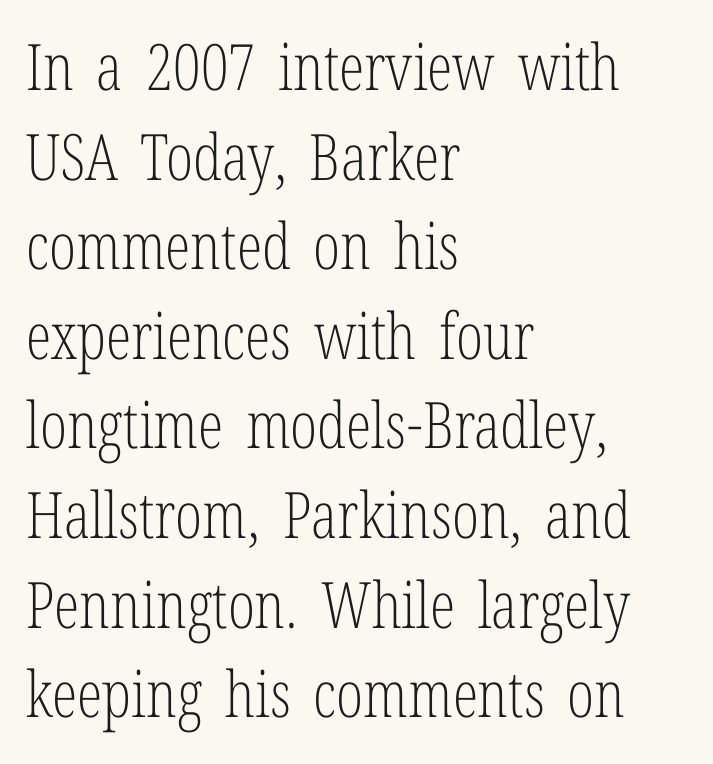
Q: Is the text bold? A: No.
Q: Is the text italic (slanted)? A: No, it is upright.
Q: Is the typeface a serif or a sans-serif typeface? A: Serif.
Q: Is the text underlined? A: No.
Q: How is the paragraph aligned? A: Left-aligned.
Q: Is the spacing between letters normal or unusually wide? A: Normal.
Q: Is the spacing between lines tight, normal or loose? A: Normal.
Q: Width (condensed, normal, or wide)? A: Condensed.
Q: Stroke contrast? A: Low.
Q: x-height? A: Medium.
Q: Monospaced? A: No.
